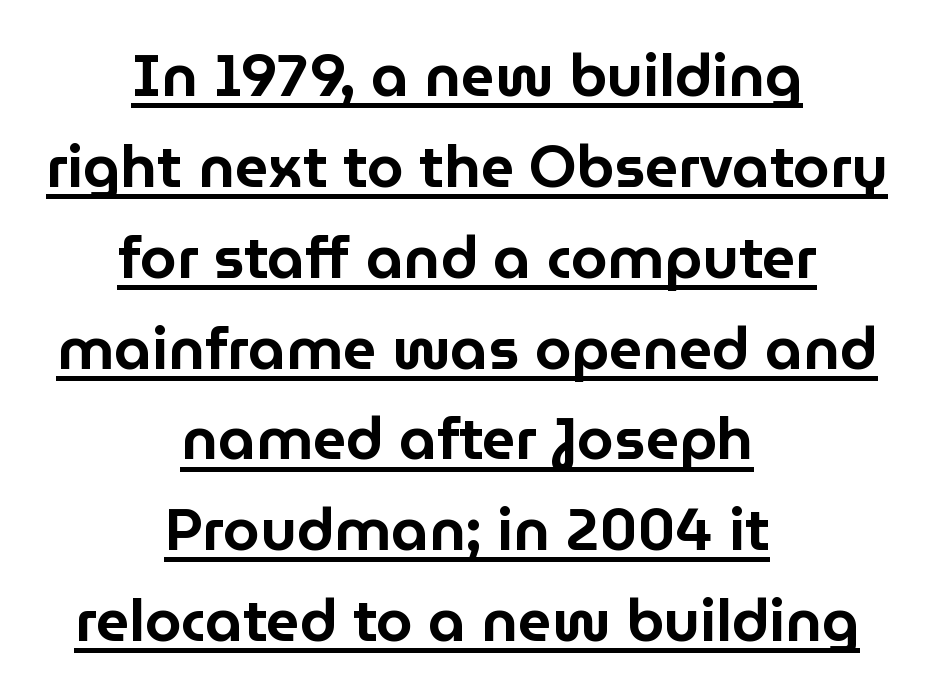
The image shows 59 px sans-serif type, upright; set centered, normal line spacing (1.54x), normal letter spacing, underlined; low stroke contrast and a medium x-height.
